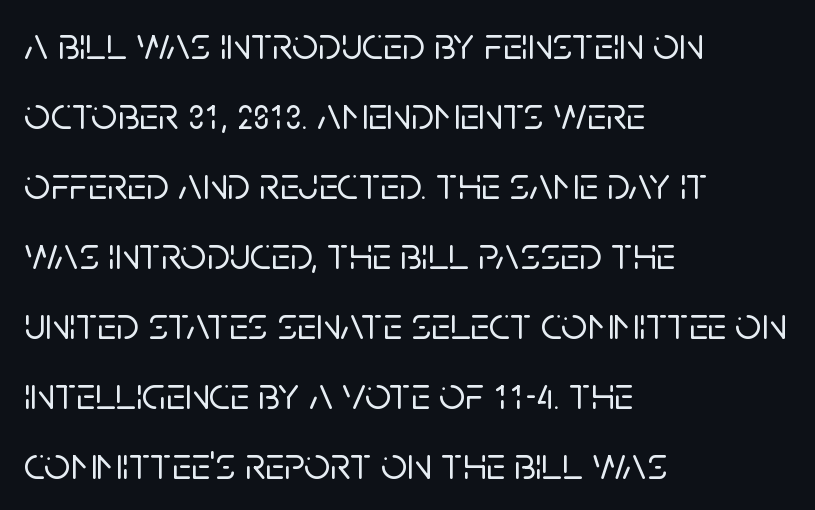
{"serif": "no", "italic": "no", "width": "normal", "stroke_contrast": "low", "x_height": "large", "monospaced": "no", "underline": "no", "align": "left", "line_spacing": "normal", "line_spacing_ratio": 1.52, "letter_spacing": "normal", "letter_spacing_em": 0.0, "glyph_px": 46}
